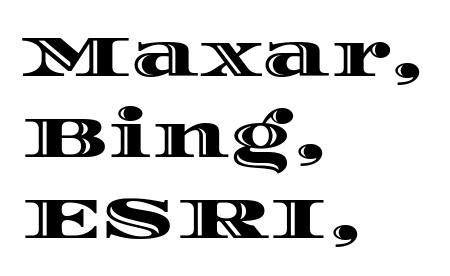
{"italic": "no", "width": "wide", "x_height": "large", "monospaced": "no", "underline": "no", "align": "left", "line_spacing": "normal", "line_spacing_ratio": 1.37, "letter_spacing": "normal", "letter_spacing_em": 0.0, "glyph_px": 59}
